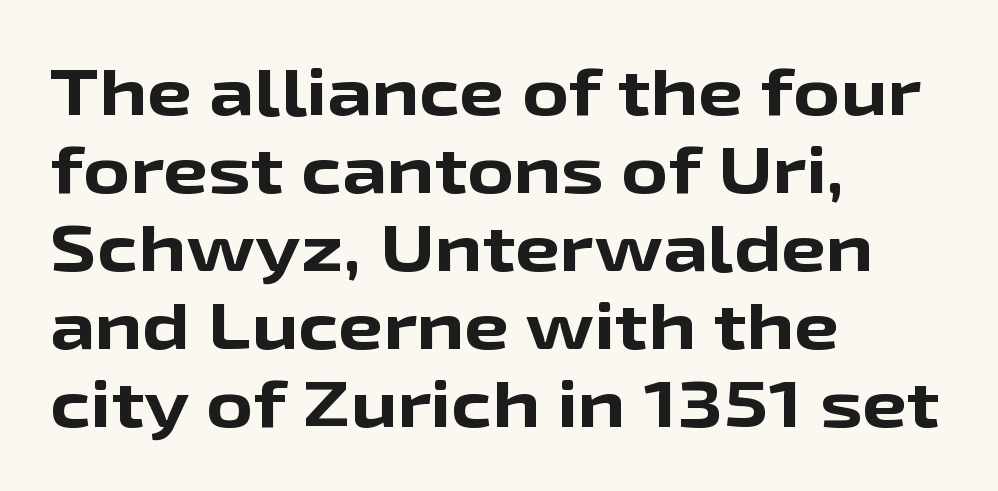
Q: Is the text bold? A: Yes.
Q: Is the text italic (slanted)? A: No, it is upright.
Q: Is the typeface a serif or a sans-serif typeface? A: Sans-serif.
Q: Is the text underlined? A: No.
Q: How is the paragraph aligned? A: Left-aligned.
Q: Is the spacing between letters normal or unusually wide? A: Normal.
Q: Width (condensed, normal, or wide)? A: Wide.
Q: Stroke contrast? A: Low.
Q: x-height? A: Medium.
Q: Monospaced? A: No.
